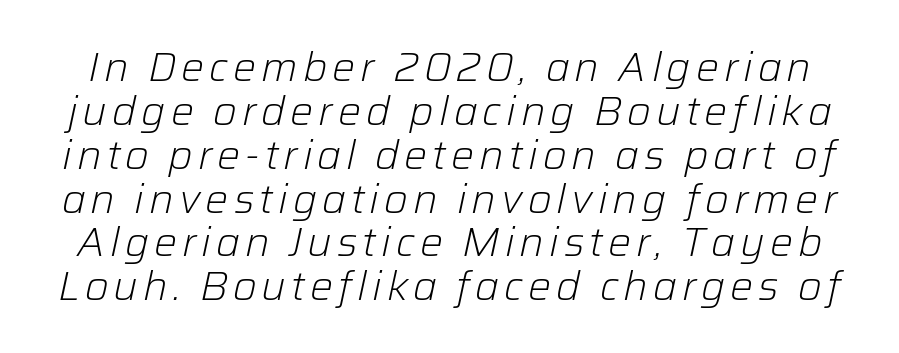
The weight would be labelled regular, book, light, or lighter still. Looks like regular typesetting: each glyph gets only the width it needs. Whoever set this chose condensed vertical rhythm over breathing room. Does the lettering tilt? It does — this is italic. The strip under each line holds only bare page.
